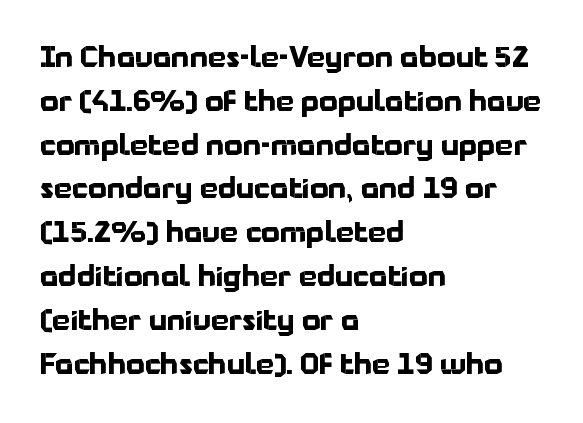
The image shows 29 px bold sans-serif type, upright; set left-aligned, normal line spacing (1.51x), normal letter spacing, not underlined; low stroke contrast and a medium x-height.
